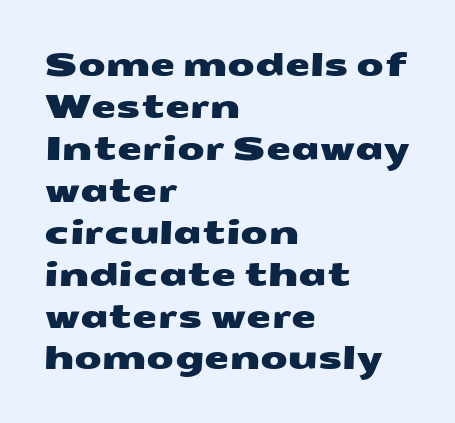
Look at the bottom of the vertical strokes: they stop flat, with no serifs. Nobody touched the tracking dial on this one. Where is the straight margin? On the left. A typesetter would call this proportional, since set widths differ per character. Regarding leading, the lines here are spaced in the standard way.
